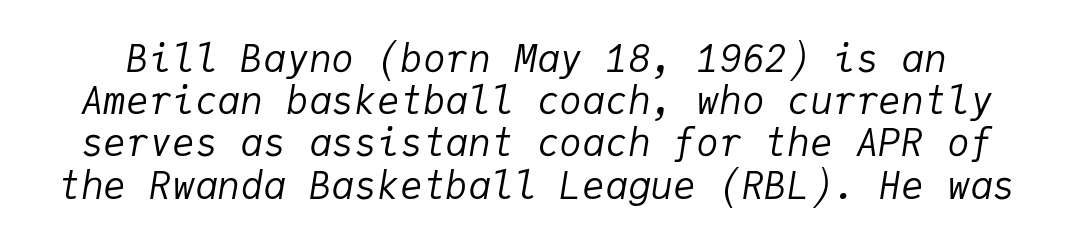
Q: Is the text bold? A: No.
Q: Is the text italic (slanted)? A: Yes, it leans right by about 9 degrees.
Q: Is the text underlined? A: No.
Q: Is the spacing between letters normal or unusually wide? A: Normal.
Q: Is the spacing between lines tight, normal or loose? A: Tight.
Q: Width (condensed, normal, or wide)? A: Normal.
Q: Stroke contrast? A: Low.
Q: x-height? A: Medium.
Q: Monospaced? A: Yes.
